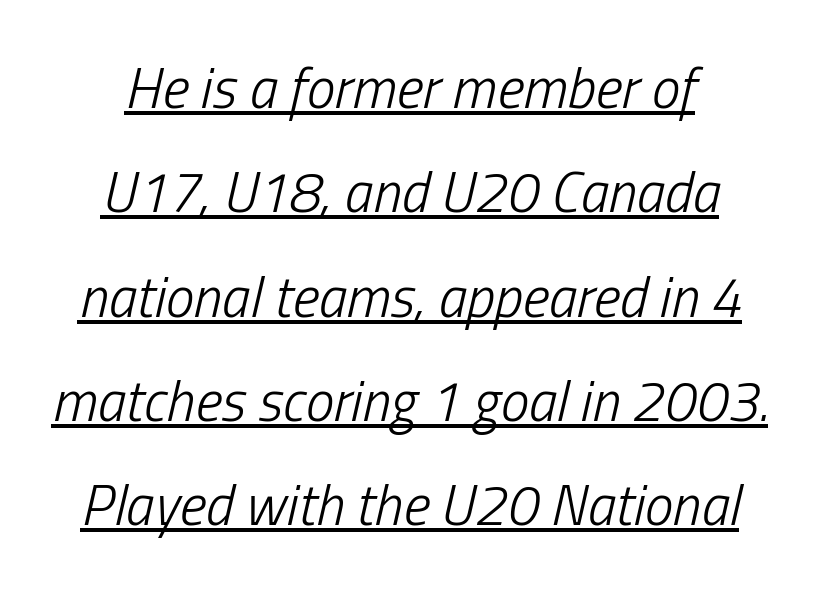
The image shows 57 px light, condensed type, italic (leaning right); set centered, line spacing 1.83x, normal letter spacing, underlined; low stroke contrast and a medium x-height.
